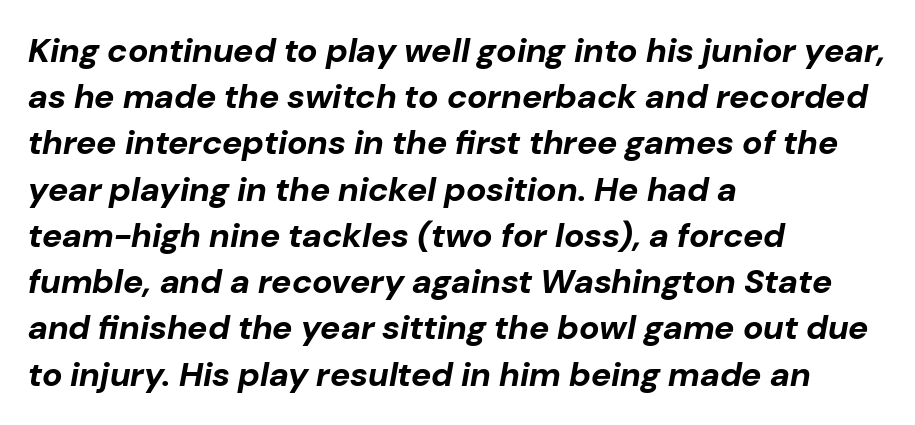
The image shows 34 px bold type, italic (leaning right); set left-aligned, normal line spacing (1.36x), normal letter spacing, not underlined; low stroke contrast and a medium x-height.
